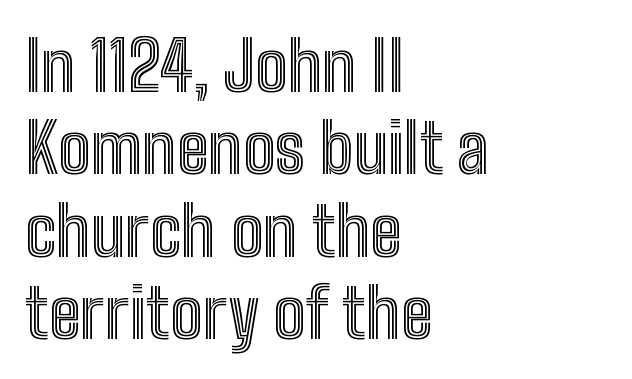
Quick note: not italic, upright. Varying glyph widths throughout — classic text-font behaviour. These lines keep a tight, regular rhythm from letter to letter. Leftover space on each line is placed entirely after the last word.
